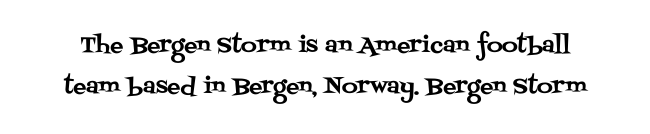
{"italic": "no", "underline": "no", "line_spacing_ratio": 1.87, "letter_spacing": "normal", "letter_spacing_em": 0.0, "glyph_px": 22}
